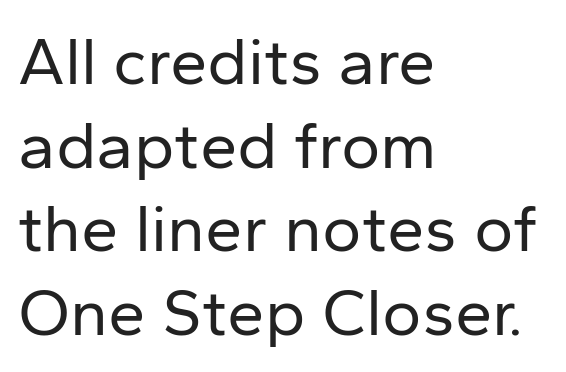
The image shows 67 px regular-weight sans-serif type, upright; set left-aligned, normal line spacing (1.25x), normal letter spacing, not underlined; low stroke contrast and a medium x-height.
